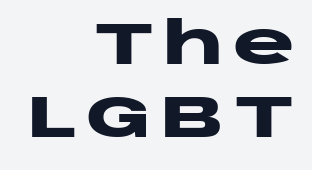
Every character sits straight up, as roman type does. Regarding serifs, this sample does without them. The passage is arranged like a letterhead date or caption credit — flush right. Check under the words: just untouched page. The letters advance in unequal steps, a hallmark of proportional type.
